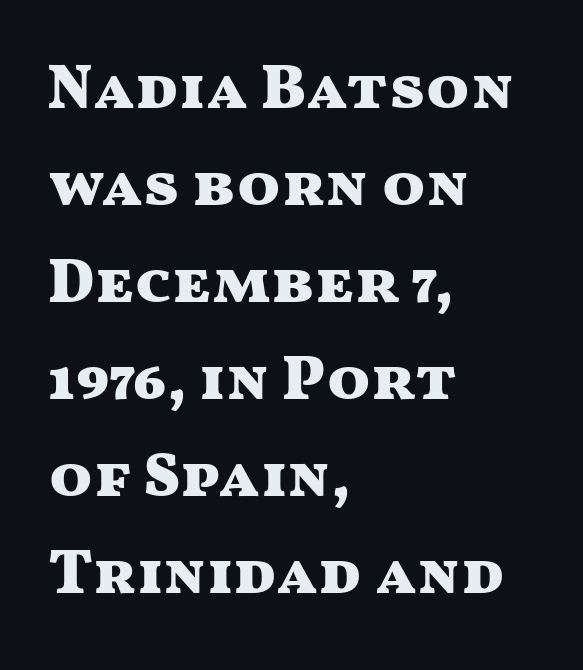
These lines are rendered in a variable-pitch font. The rendering uses a moderate line-height, typical for paragraphs. Style check: upright. Visually the block forms a straight wall on the left and a jagged coastline on the right.
